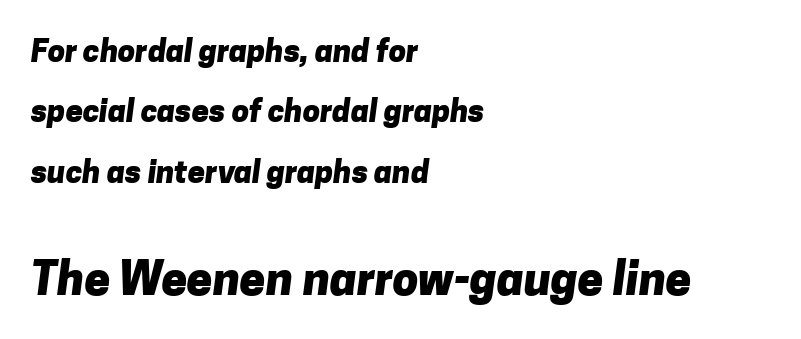
The image shows 46 px heavy sans-serif type; set left-aligned, loose line spacing (1.95x), normal letter spacing, not underlined; the second (bottom) block is 1.48x larger; low stroke contrast and a medium x-height.
